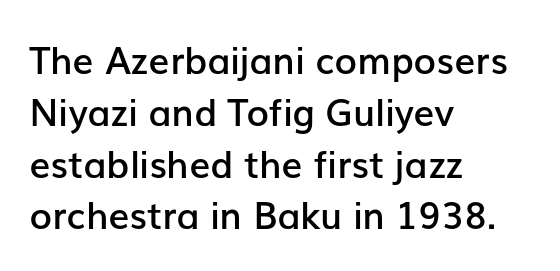
Q: Is the text bold? A: Semi-bold.
Q: Is the text italic (slanted)? A: No, it is upright.
Q: Is the typeface a serif or a sans-serif typeface? A: Sans-serif.
Q: Is the text underlined? A: No.
Q: How is the paragraph aligned? A: Left-aligned.
Q: Is the spacing between letters normal or unusually wide? A: Normal.
Q: Is the spacing between lines tight, normal or loose? A: Normal.
Q: Width (condensed, normal, or wide)? A: Normal.
Q: Stroke contrast? A: Low.
Q: x-height? A: Medium.
Q: Monospaced? A: No.
